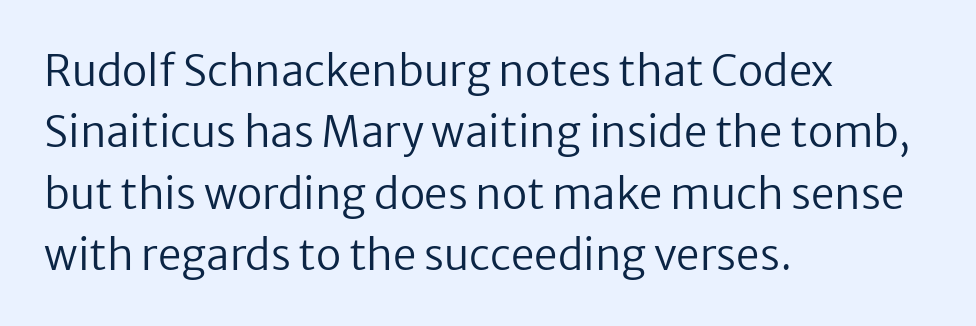
The image shows 42 px regular-weight sans-serif type, upright; set left-aligned, normal line spacing (1.46x), normal letter spacing, not underlined; low stroke contrast and a medium x-height.
